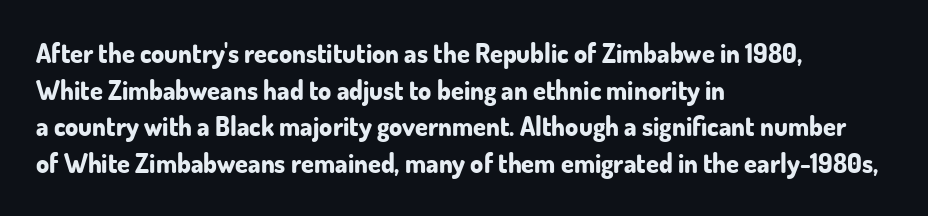
Caption: multi-line text, flush left, ragged right. Look at the tracking — it's just the regular setting, nothing added. Upright lettering throughout. The passage shown is emphatically bold. The passage shown is not underscored anywhere.
